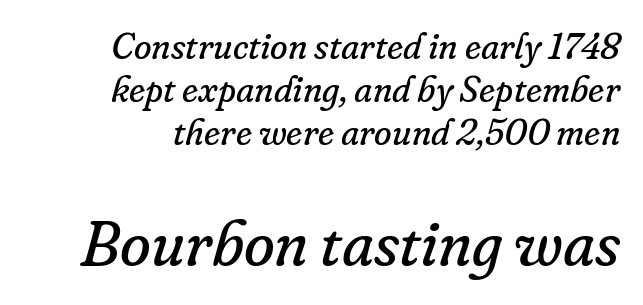
The letters carry serifs — small finishing strokes at the ends of their stems. The font's italic variant was chosen for this text. Quick note: underline off. Of the two passages, the one underneath uses the larger point size. The letterforms sit at book weight or below. No extra tracking has been applied to these lines.
